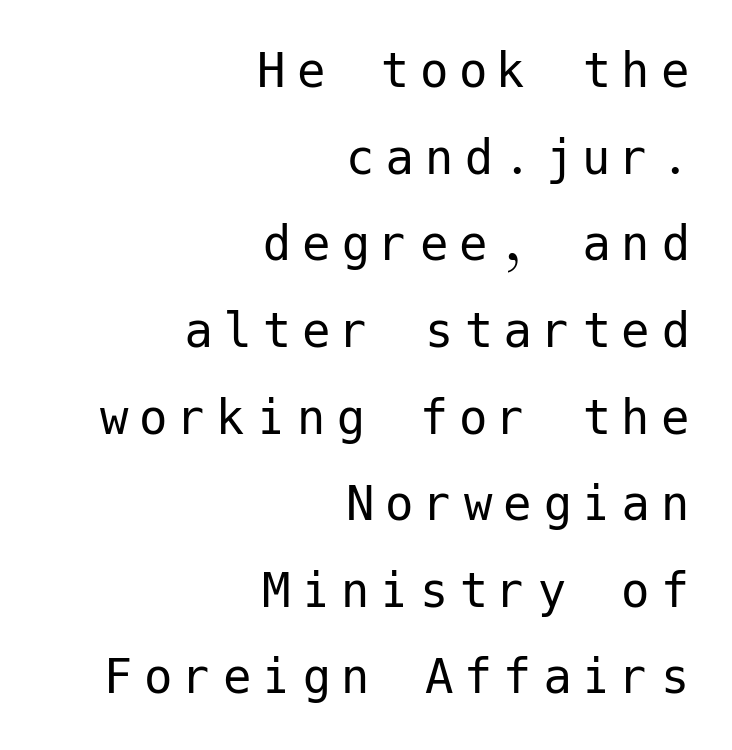
Successive baselines arrive at the customary interval. A light-to-regular cut is what we see here. This rendering employs a face without finishing strokes, i.e., a sans-serif. The typography opts for an upright posture over an oblique one.
